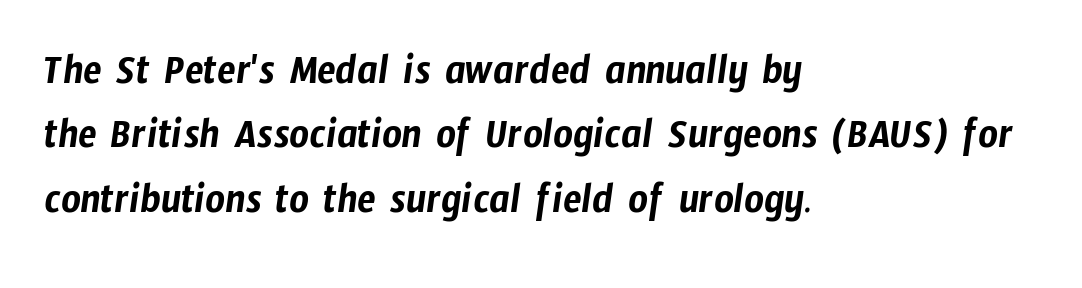
Q: Is the typeface a serif or a sans-serif typeface? A: Sans-serif.
Q: Is the text underlined? A: No.
Q: How is the paragraph aligned? A: Left-aligned.
Q: Is the spacing between letters normal or unusually wide? A: Normal.
Q: Is the spacing between lines tight, normal or loose? A: Normal.
Q: Width (condensed, normal, or wide)? A: Condensed.
Q: Stroke contrast? A: Low.
Q: x-height? A: Medium.
Q: Monospaced? A: No.
